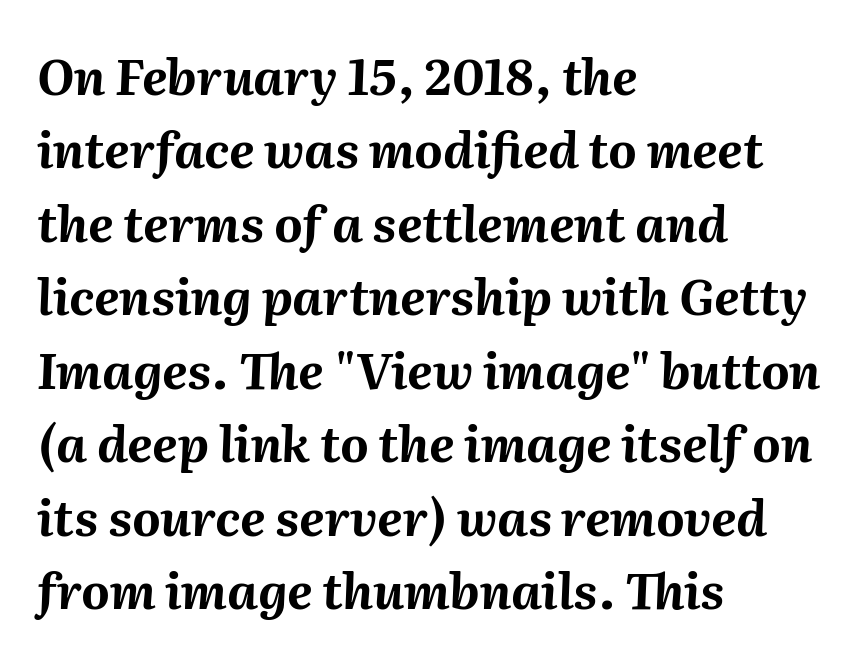
This sample uses an oblique cut, with every glyph tilted off the vertical. Do the characters align in a grid? No, the font is proportional. How are the letters spaced? Ordinarily, with no added tracking. This sample keeps an unexceptional amount of space between lines. Horizontal alignment here is leftward, the default for most running prose.
